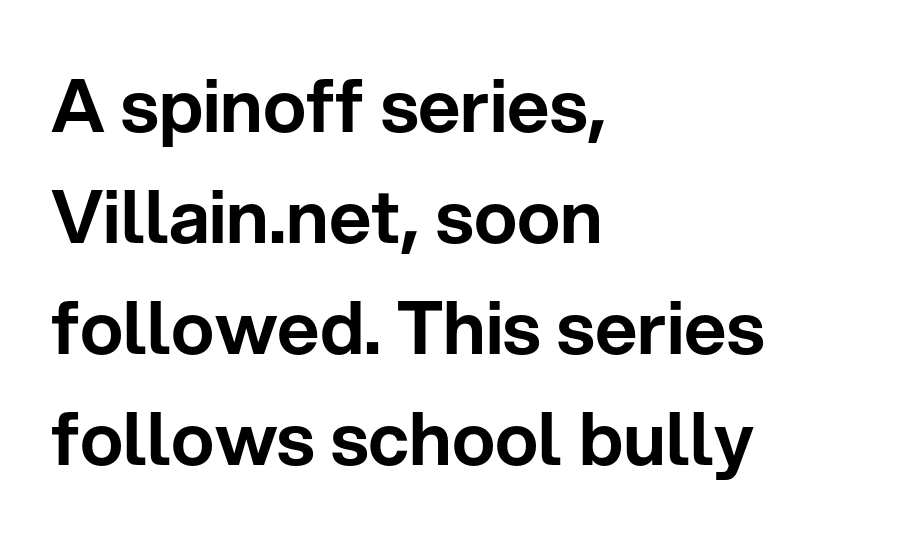
Q: Is the text italic (slanted)? A: No, it is upright.
Q: Is the typeface a serif or a sans-serif typeface? A: Sans-serif.
Q: Is the text underlined? A: No.
Q: How is the paragraph aligned? A: Left-aligned.
Q: Is the spacing between letters normal or unusually wide? A: Normal.
Q: Is the spacing between lines tight, normal or loose? A: Normal.
Q: Width (condensed, normal, or wide)? A: Normal.
Q: Stroke contrast? A: Low.
Q: x-height? A: Medium.
Q: Monospaced? A: No.
